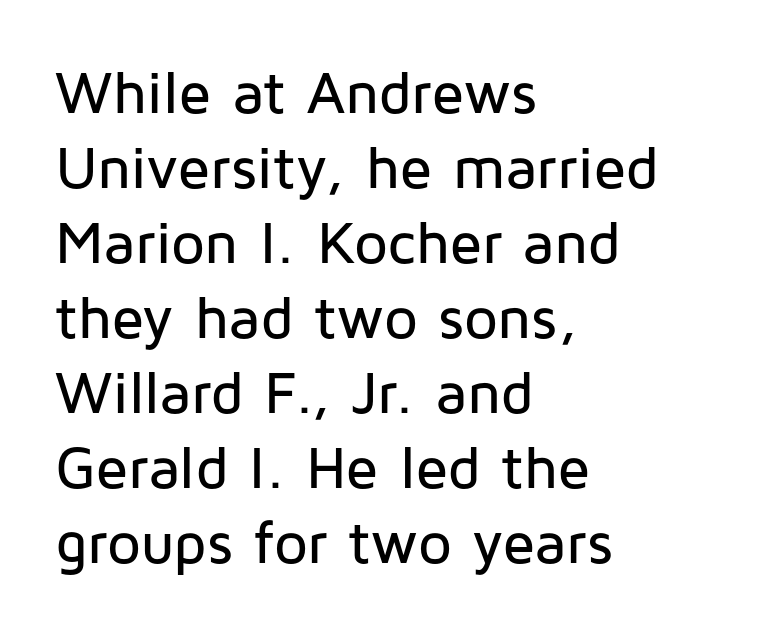
The line-height multiplier appears to be the usual default. Spacing verdict: proportional, widths tailored to each character. Every row of glyphs begins at an identical x-position on the left. These lines were composed using upright roman letters. The type is set solid horizontally, with unmodified tracking.
